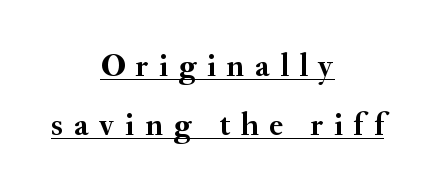
Q: Is the text bold? A: Yes.
Q: Is the text italic (slanted)? A: No, it is upright.
Q: Is the typeface a serif or a sans-serif typeface? A: Serif.
Q: Is the text underlined? A: Yes.
Q: How is the paragraph aligned? A: Centered.
Q: Is the spacing between letters normal or unusually wide? A: Unusually wide.
Q: Width (condensed, normal, or wide)? A: Normal.
Q: Stroke contrast? A: Medium.
Q: x-height? A: Small.
Q: Monospaced? A: No.
